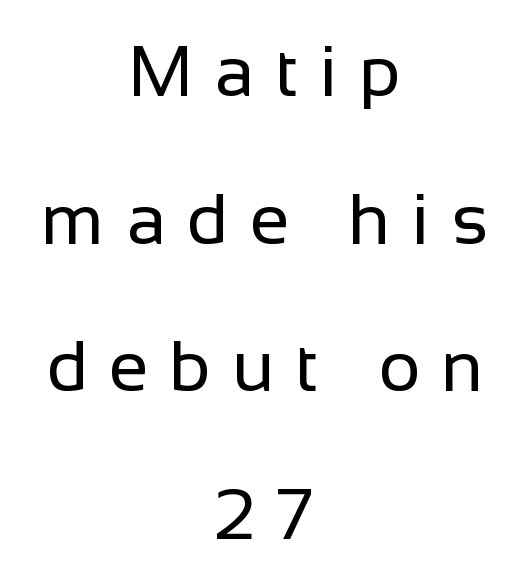
Q: Is the text bold? A: No.
Q: Is the text italic (slanted)? A: No, it is upright.
Q: Is the typeface a serif or a sans-serif typeface? A: Sans-serif.
Q: Is the text underlined? A: No.
Q: How is the paragraph aligned? A: Centered.
Q: Is the spacing between letters normal or unusually wide? A: Unusually wide.
Q: Is the spacing between lines tight, normal or loose? A: Loose.
Q: Width (condensed, normal, or wide)? A: Normal.
Q: Stroke contrast? A: Low.
Q: x-height? A: Medium.
Q: Monospaced? A: No.
